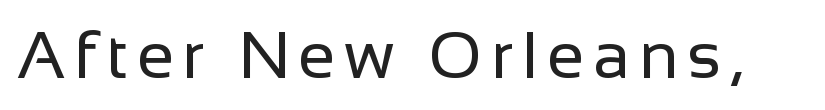
The cut favours lightness, reaching ordinary text weight at its darkest. You can tell from the bare stems that sans-serif type was used. Quick note: not italic, upright. A typesetter would call this proportional, since set widths differ per character. Bare-footed words on every line.
